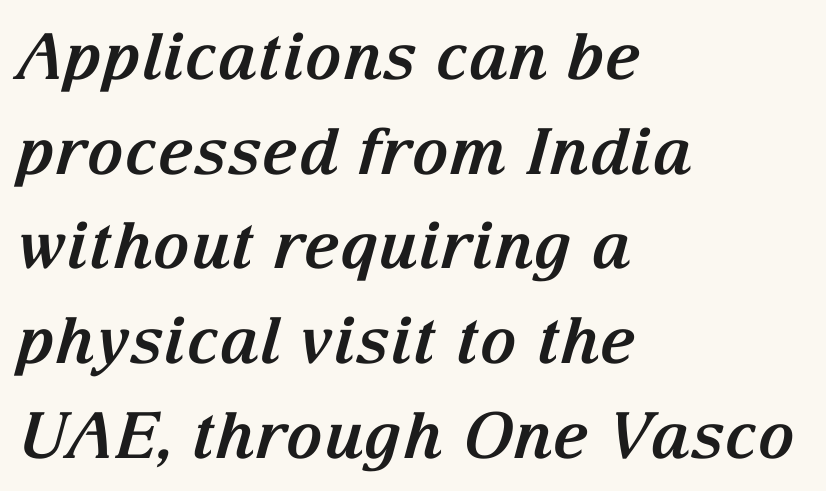
Are there feet on the stems? There are — it's a serif. Standard letterfit; no display-style spreading of the glyphs. Set as a true bold cut, around the 700 mark. Check under the words: just untouched page.
